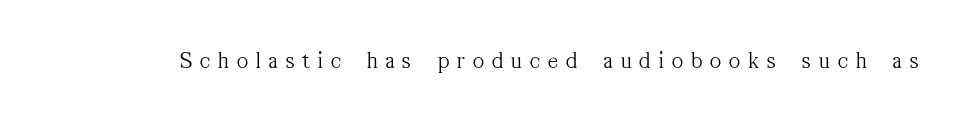
The letters stand upright; this is a roman face. The strokes carry an ordinary text weight at most. The area under the type is left untouched. Is the letter spacing exaggerated? Yes — the characters are pushed far apart.
